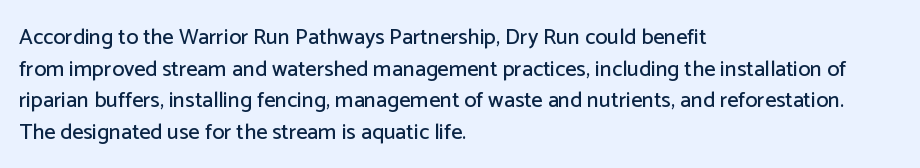
The image shows 22 px text type, upright; set left-aligned, normal line spacing (1.44x), normal letter spacing, not underlined.
